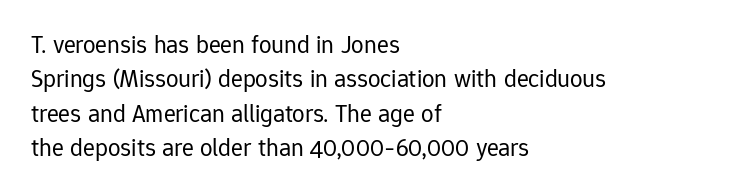
The image shows 25 px text type, upright; set left-aligned, normal line spacing (1.38x), normal letter spacing, not underlined.
